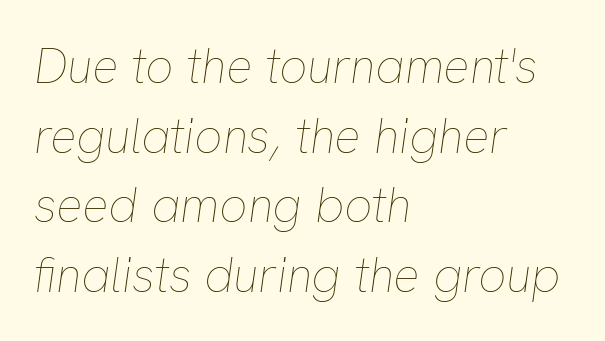
Q: Is the text bold? A: No.
Q: Is the text italic (slanted)? A: Yes, it leans right by about 8 degrees.
Q: Is the text underlined? A: No.
Q: How is the paragraph aligned? A: Left-aligned.
Q: Is the spacing between letters normal or unusually wide? A: Normal.
Q: Is the spacing between lines tight, normal or loose? A: Normal.
Q: Width (condensed, normal, or wide)? A: Normal.
Q: Stroke contrast? A: Low.
Q: x-height? A: Medium.
Q: Monospaced? A: No.
